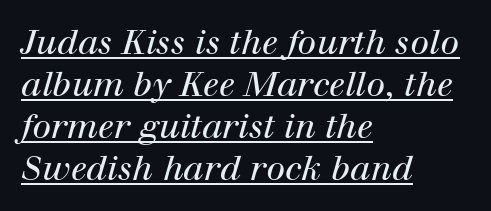
The image shows 34 px regular-weight serif type, italic (leaning right); set left-aligned, line spacing 1.24x, normal letter spacing, underlined; high stroke contrast and a medium x-height.
